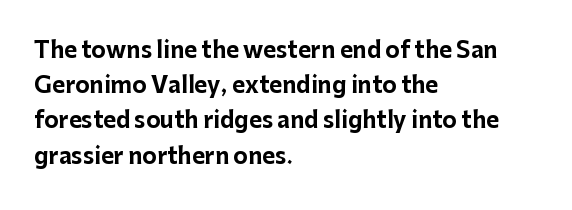
Every row of glyphs begins at an identical x-position on the left. Each word holds together tightly as a unit, with standard inter-letter gaps. What's the leading like? Ordinary, nothing unusual. Nope, not italic — everything's standing straight. The space directly below the letters is spotless.
